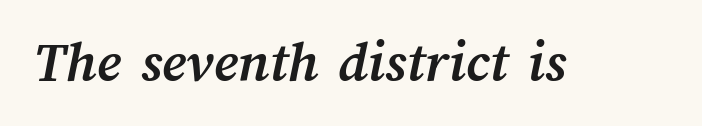
Q: Is the text bold? A: Yes.
Q: Is the text underlined? A: No.
Q: Is the spacing between letters normal or unusually wide? A: Normal.
Q: Width (condensed, normal, or wide)? A: Normal.
Q: Stroke contrast? A: Medium.
Q: x-height? A: Medium.
Q: Monospaced? A: No.
